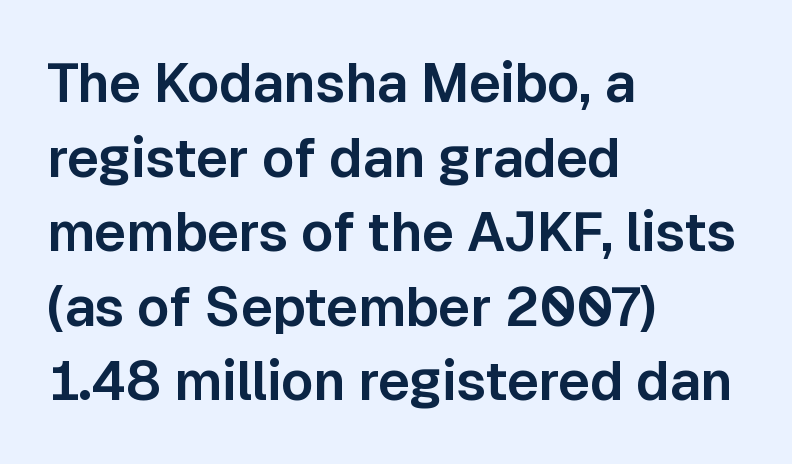
Q: Is the text italic (slanted)? A: No, it is upright.
Q: Is the typeface a serif or a sans-serif typeface? A: Sans-serif.
Q: Is the text underlined? A: No.
Q: How is the paragraph aligned? A: Left-aligned.
Q: Is the spacing between letters normal or unusually wide? A: Normal.
Q: Is the spacing between lines tight, normal or loose? A: Normal.
Q: Width (condensed, normal, or wide)? A: Normal.
Q: Stroke contrast? A: Low.
Q: x-height? A: Medium.
Q: Monospaced? A: No.
